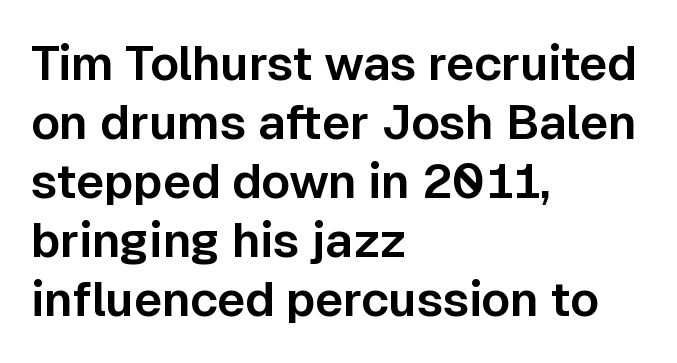
In terms of letterspacing, this is plain default setting. Are there feet on the stems? There aren't — it's a sans. The axis of the letterforms is exactly vertical. Horizontal alignment here is leftward, the default for most running prose. Honestly, there is no underline to notice here at all.
